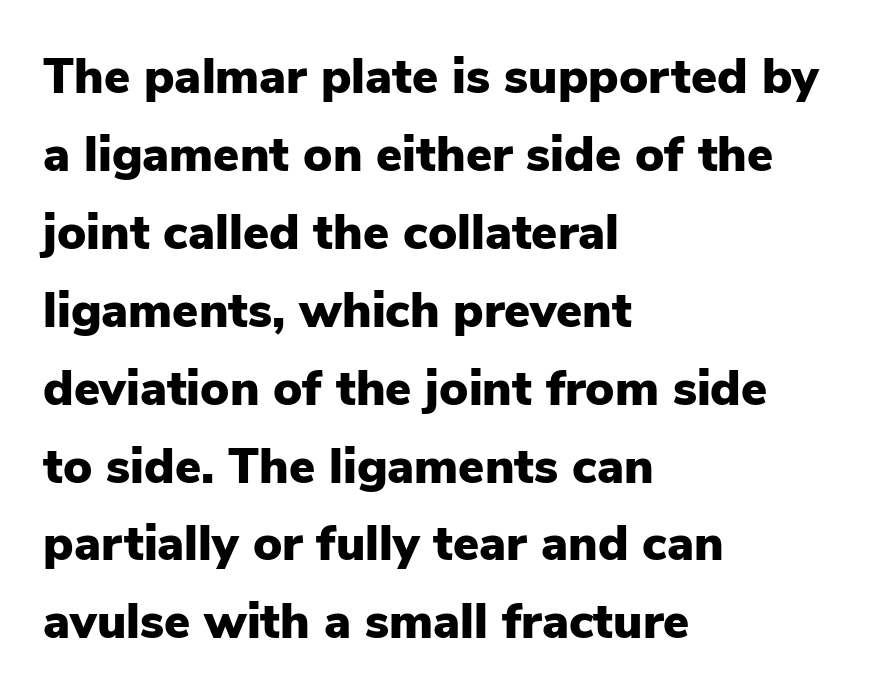
Q: Is the text bold? A: Yes.
Q: Is the text italic (slanted)? A: No, it is upright.
Q: Is the typeface a serif or a sans-serif typeface? A: Sans-serif.
Q: Is the text underlined? A: No.
Q: How is the paragraph aligned? A: Left-aligned.
Q: Is the spacing between letters normal or unusually wide? A: Normal.
Q: Is the spacing between lines tight, normal or loose? A: Normal.
Q: Width (condensed, normal, or wide)? A: Normal.
Q: Stroke contrast? A: Low.
Q: x-height? A: Medium.
Q: Monospaced? A: No.
